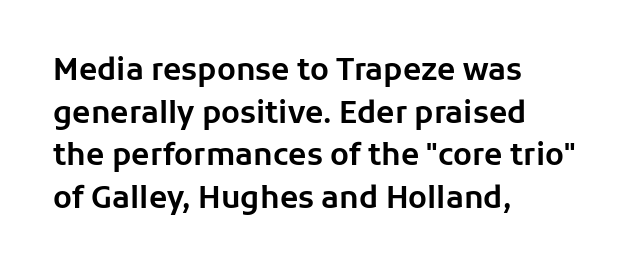
{"serif": "no", "italic": "no", "width": "normal", "stroke_contrast": "low", "x_height": "medium", "monospaced": "no", "underline": "no", "align": "left", "line_spacing": "normal", "line_spacing_ratio": 1.42, "letter_spacing": "normal", "letter_spacing_em": 0.0, "glyph_px": 30}
